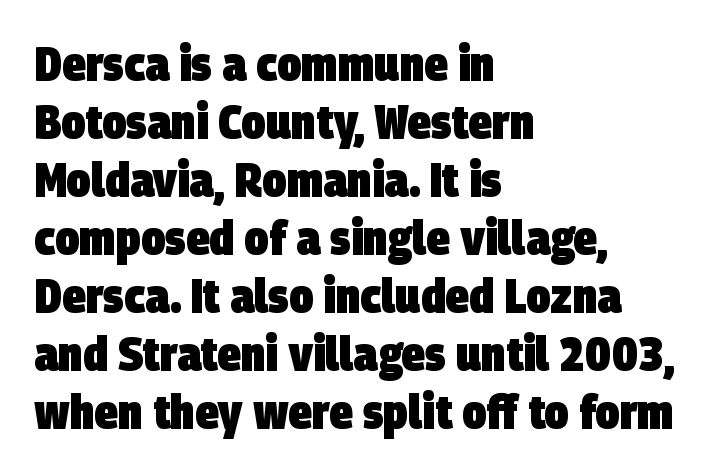
The image shows 48 px heavy, condensed sans-serif type; set left-aligned, line spacing 1.21x, normal letter spacing, not underlined; low stroke contrast and a large x-height.
